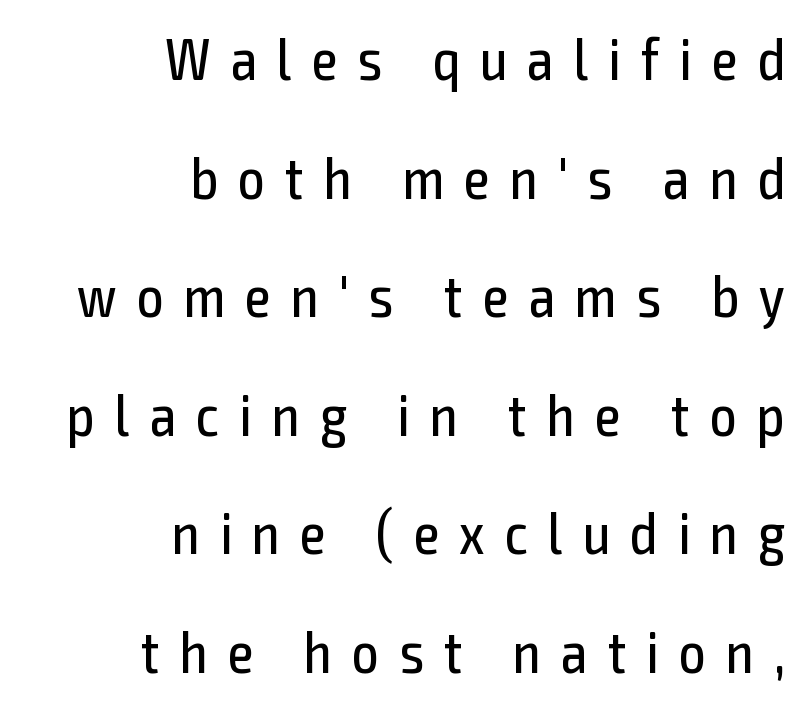
{"serif": "no", "italic": "no", "bold": "no", "weight": "regular", "width": "condensed", "x_height": "medium", "monospaced": "no", "underline": "no", "align": "right", "line_spacing": "loose", "line_spacing_ratio": 2.01, "letter_spacing": "wide", "letter_spacing_em": 0.34, "glyph_px": 59}
